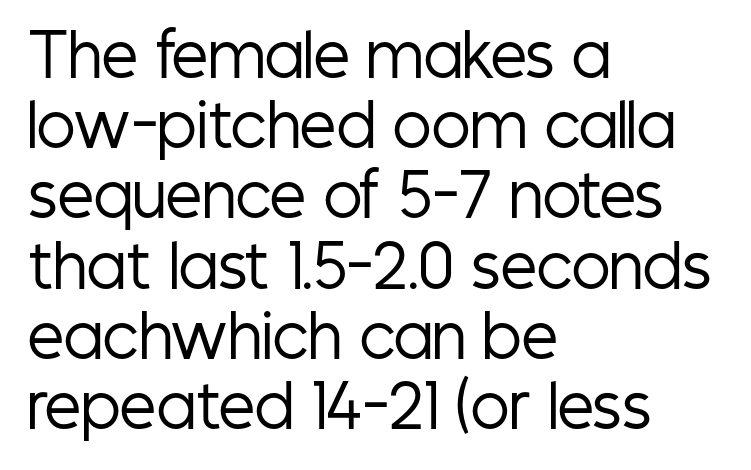
Is the block centered? No — it sits flush against the left margin. Stroke terminals: plain, sans-serif. Glance below the letters and you will spot only blank space. Is there any slant? The stems are plumb.
